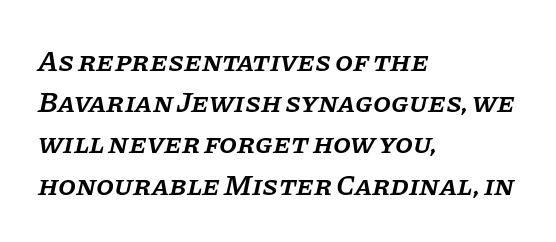
The line texture is even and compact thanks to regular tracking. Regarding leading, the lines here are spaced in the standard way. A student would call this left alignment; a typographer would say flush left, rag right. The strokes are fattened partway — semibold, not bold. The passage shown is typeset with a serif family. Each letter keeps its own natural width here, so spacing adapts to shape.
